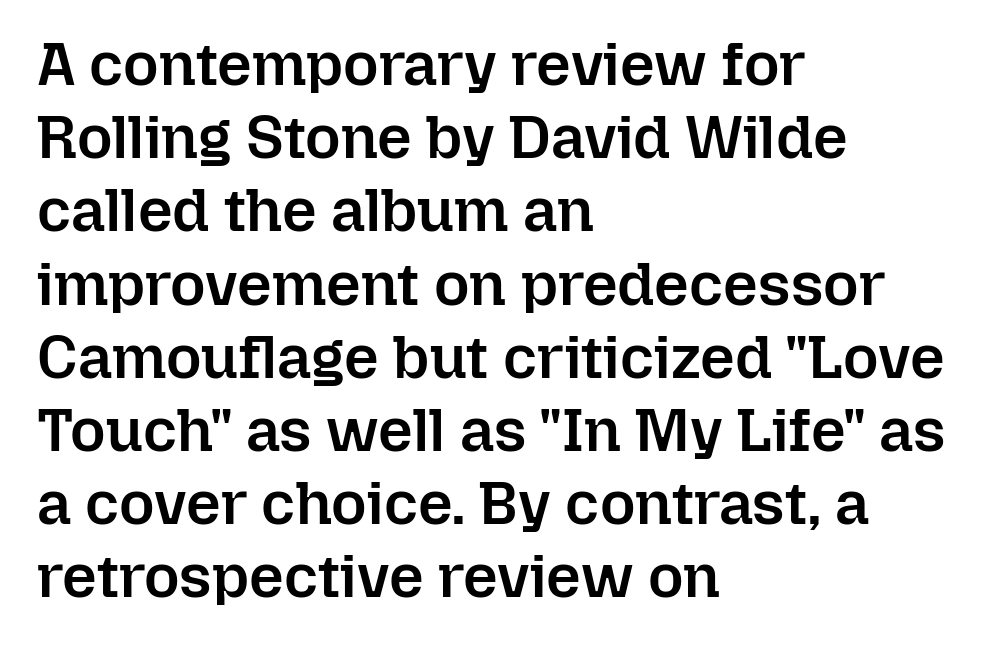
The image shows 61 px semibold type, upright; set left-aligned, line spacing 1.2x, normal letter spacing, not underlined; low stroke contrast and a medium x-height.
